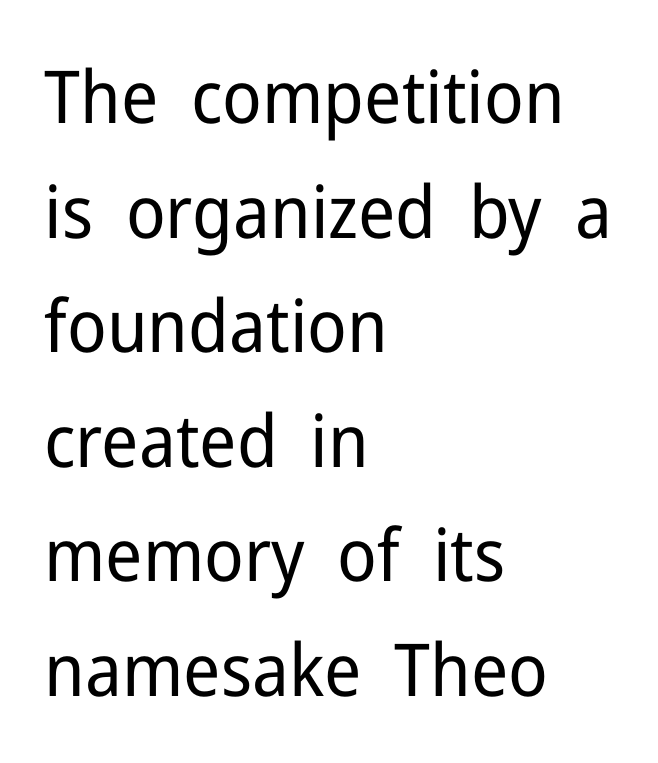
{"serif": "no", "italic": "no", "bold": "no", "weight": "regular", "width": "normal", "stroke_contrast": "low", "x_height": "medium", "monospaced": "no", "underline": "no", "align": "left", "line_spacing": "normal", "line_spacing_ratio": 1.57, "letter_spacing": "normal", "letter_spacing_em": 0.0, "glyph_px": 73}
